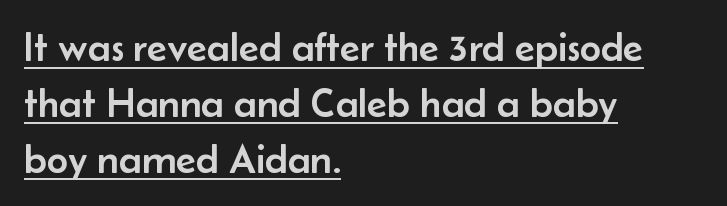
Q: Is the text italic (slanted)? A: No, it is upright.
Q: Is the typeface a serif or a sans-serif typeface? A: Sans-serif.
Q: Is the text underlined? A: Yes.
Q: How is the paragraph aligned? A: Left-aligned.
Q: Is the spacing between letters normal or unusually wide? A: Normal.
Q: Is the spacing between lines tight, normal or loose? A: Normal.
Q: Width (condensed, normal, or wide)? A: Normal.
Q: Stroke contrast? A: Low.
Q: x-height? A: Small.
Q: Monospaced? A: No.
